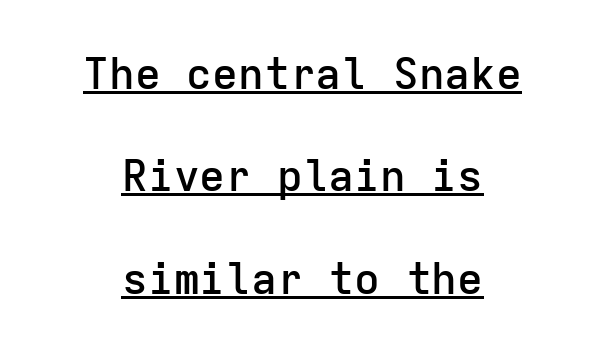
Q: Is the text bold? A: Semi-bold.
Q: Is the text italic (slanted)? A: No, it is upright.
Q: Is the typeface a serif or a sans-serif typeface? A: Sans-serif.
Q: Is the text underlined? A: Yes.
Q: How is the paragraph aligned? A: Centered.
Q: Is the spacing between letters normal or unusually wide? A: Normal.
Q: Is the spacing between lines tight, normal or loose? A: Loose.
Q: Width (condensed, normal, or wide)? A: Normal.
Q: Stroke contrast? A: Low.
Q: x-height? A: Medium.
Q: Monospaced? A: Yes.
